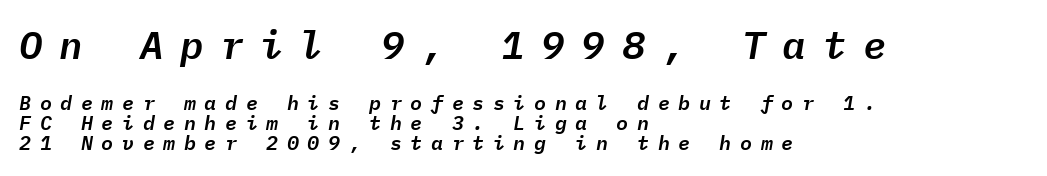
Q: Is the text italic (slanted)? A: Yes, it leans right by about 9 degrees.
Q: Is the text underlined? A: No.
Q: How is the paragraph aligned? A: Left-aligned.
Q: Is the spacing between letters normal or unusually wide? A: Unusually wide.
Q: Is the spacing between lines tight, normal or loose? A: Tight.
Q: Which block of text is set in a larger size, the first (top) or the second (bottom)? A: The first (top) one.
Q: Width (condensed, normal, or wide)? A: Normal.
Q: Stroke contrast? A: Low.
Q: x-height? A: Medium.
Q: Monospaced? A: Yes.
